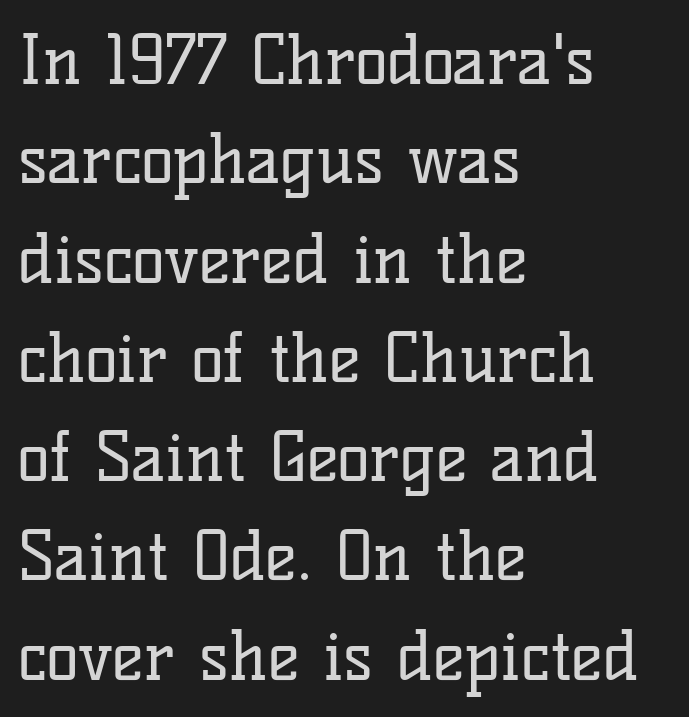
{"serif": "yes", "italic": "no", "bold": "no", "weight": "regular", "width": "normal", "stroke_contrast": "low", "x_height": "medium", "monospaced": "no", "underline": "no", "align": "left", "line_spacing": "normal", "line_spacing_ratio": 1.46, "letter_spacing": "normal", "letter_spacing_em": 0.0, "glyph_px": 68}
